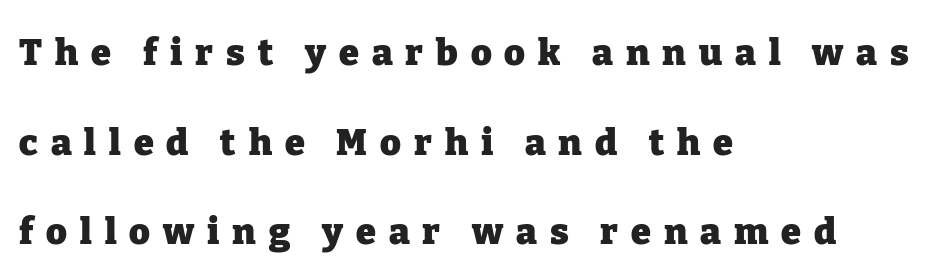
The image shows 36 px heavy serif type, upright; set left-aligned, loose line spacing (2.49x), unusually wide letter spacing (+0.36 em), not underlined; low stroke contrast and a medium x-height.
